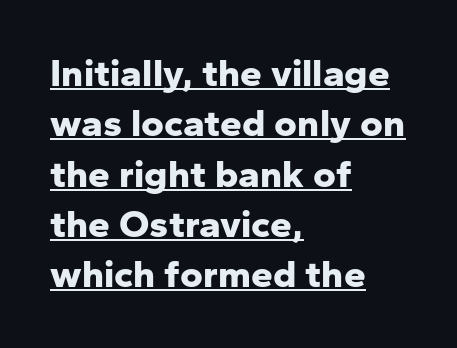
It's the straight-up-and-down kind of type. The glyphs in this specimen are sans serif. Every letter is thick-stroked: bold, no question. Whoever set this chose a conventional vertical rhythm. Is the letter spacing exaggerated? No — it looks like the ordinary default. The string is rendered with underlining switched on.
